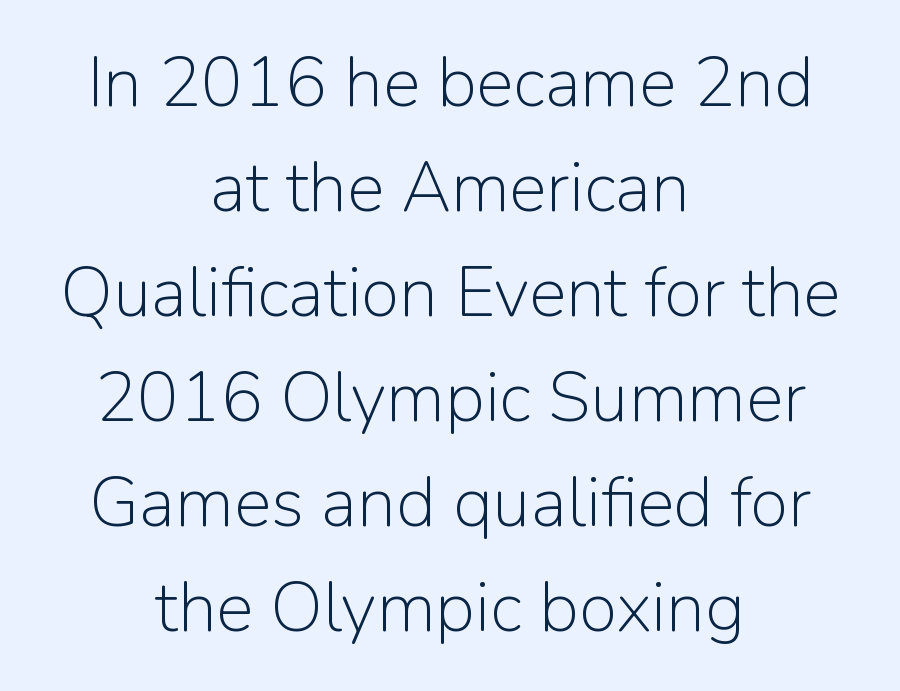
{"serif": "no", "italic": "no", "bold": "no", "weight": "light", "width": "normal", "stroke_contrast": "low", "x_height": "medium", "monospaced": "no", "underline": "no", "align": "center", "line_spacing": "normal", "line_spacing_ratio": 1.5, "letter_spacing": "normal", "letter_spacing_em": 0.0, "glyph_px": 70}
